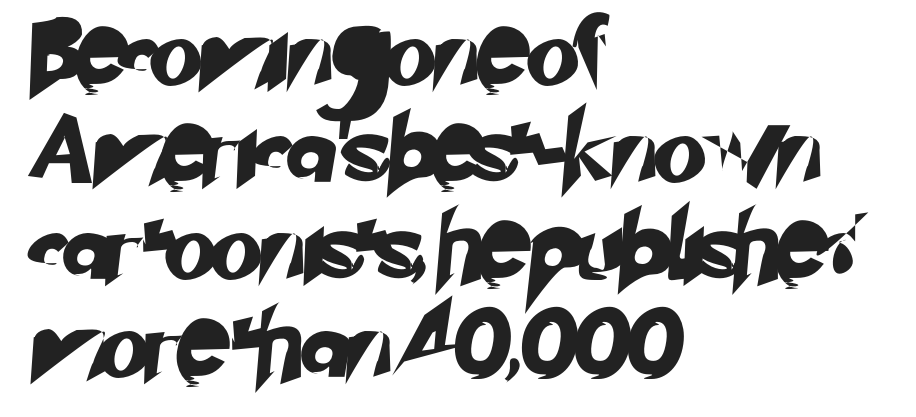
The image shows 68 px sans-serif type; set left-aligned, normal line spacing (1.43x), normal letter spacing, not underlined; low stroke contrast and a small x-height.
